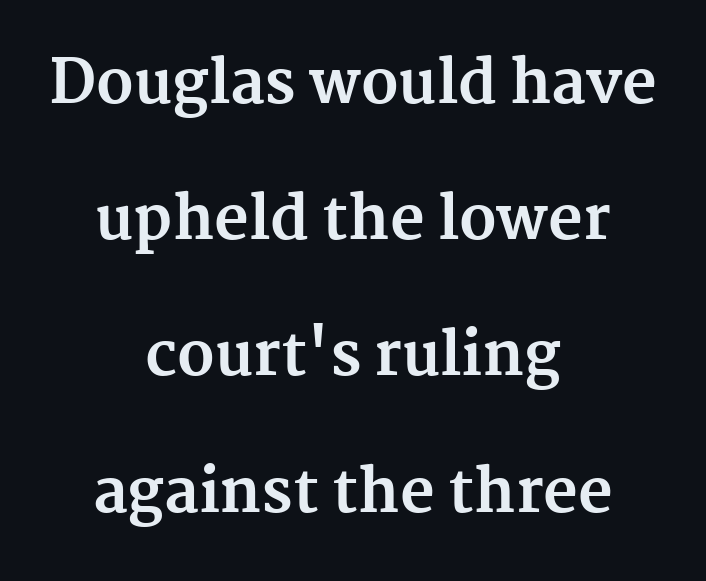
The type sits square on the baseline with zero lean. Visually the block forms a symmetrical silhouette, jagged on both flanks. The tracking reads as untouched default to a designer's eye. You'd pick this weight for a headline — it's a proper bold. Letterform terminals end in serifs throughout the passage. Proportional: the letters do not fall into vertical columns.
